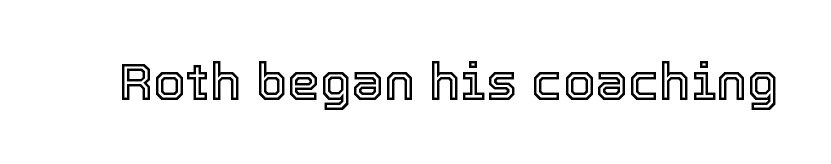
The image shows 52 px text type, upright; set normal letter spacing, not underlined; a medium x-height.
